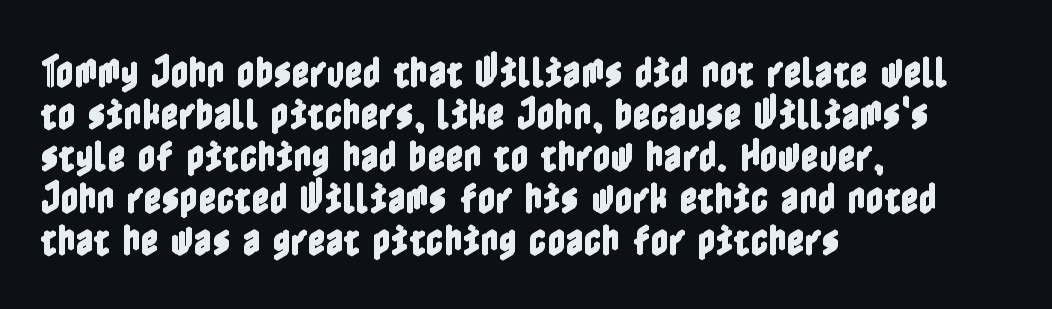
Q: Is the text italic (slanted)? A: No, it is upright.
Q: Is the text underlined? A: No.
Q: How is the paragraph aligned? A: Left-aligned.
Q: Is the spacing between letters normal or unusually wide? A: Normal.
Q: Width (condensed, normal, or wide)? A: Condensed.
Q: x-height? A: Medium.
